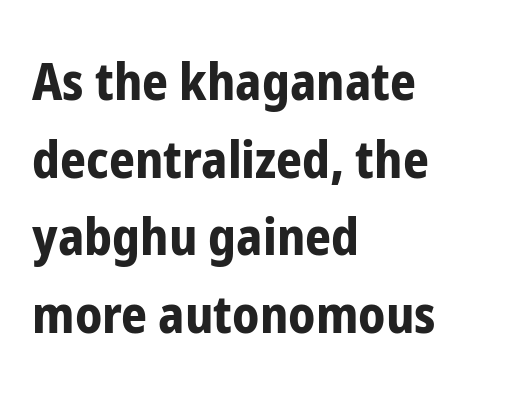
The image shows 51 px bold, condensed sans-serif type, upright; set left-aligned, normal line spacing (1.52x), normal letter spacing, not underlined; low stroke contrast and a medium x-height.
